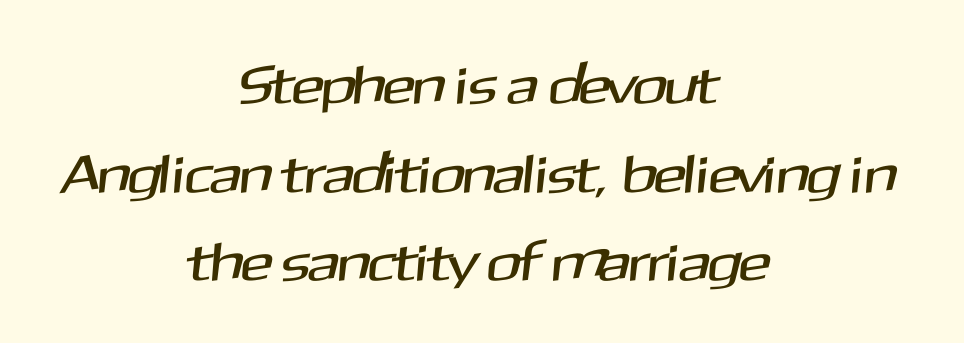
{"serif": "no", "width": "normal", "stroke_contrast": "medium", "x_height": "medium", "monospaced": "no", "underline": "no", "align": "center", "line_spacing": "normal", "line_spacing_ratio": 1.64, "letter_spacing": "normal", "letter_spacing_em": 0.0, "glyph_px": 54}
